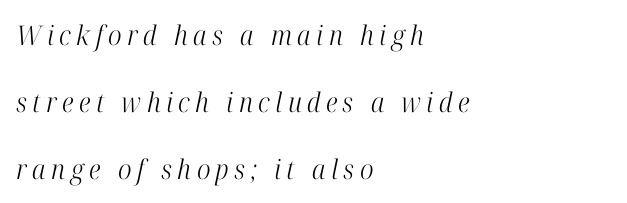
{"italic": "yes", "lean": "right", "slant_degrees": 12, "bold": "no", "underline": "no", "align": "left", "line_spacing": "loose", "line_spacing_ratio": 2.48, "letter_spacing": "wide", "letter_spacing_em": 0.2, "glyph_px": 27}
